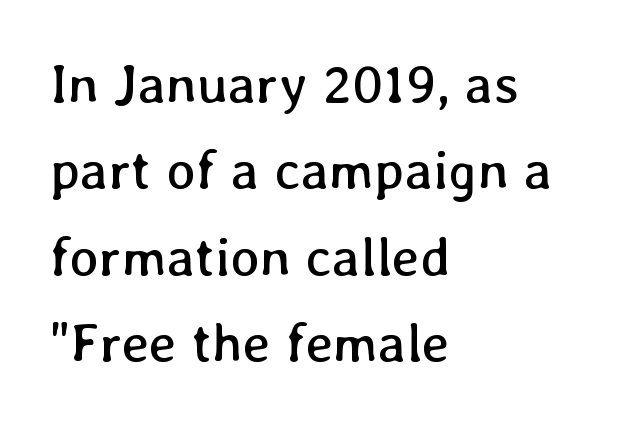
Q: Is the text bold? A: No.
Q: Is the text italic (slanted)? A: No, it is upright.
Q: Is the text underlined? A: No.
Q: How is the paragraph aligned? A: Left-aligned.
Q: Is the spacing between letters normal or unusually wide? A: Normal.
Q: Is the spacing between lines tight, normal or loose? A: Normal.
Q: Width (condensed, normal, or wide)? A: Normal.
Q: Stroke contrast? A: Low.
Q: x-height? A: Medium.
Q: Monospaced? A: No.
